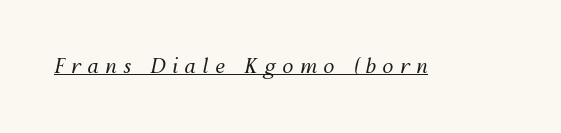
Inter-character spacing is expanded well beyond the font's built-in metrics. Heaviness? Minimal to ordinary, like unemphasized prose. A typographer would call this underscored text. The specimen reads as italic at a glance.
